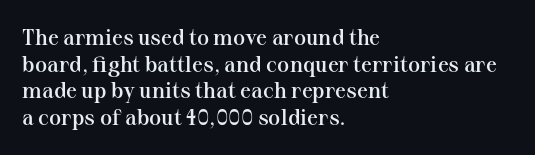
No word sits above an underline. The setting favours the left margin, as ordinary paragraphs usually do. This is the in-between weight designers call semibold or demi. This is the regular roman posture of the typeface. Observe the ordinary spacing: letters are neighbours, not strangers.
